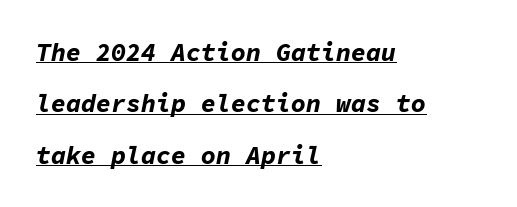
{"italic": "yes", "lean": "right", "slant_degrees": 11, "bold": "yes", "underline": "yes", "align": "left", "line_spacing": "loose", "line_spacing_ratio": 2.06, "letter_spacing": "normal", "letter_spacing_em": 0.0, "glyph_px": 25}
